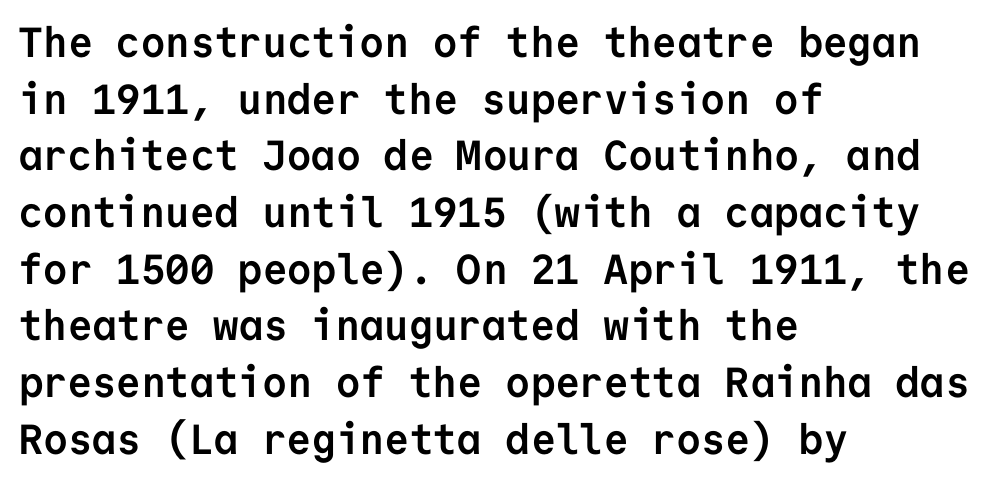
{"serif": "no", "italic": "no", "bold": "yes", "weight": "semibold", "width": "normal", "stroke_contrast": "low", "x_height": "medium", "monospaced": "yes", "underline": "no", "align": "left", "line_spacing": "normal", "line_spacing_ratio": 1.35, "letter_spacing": "normal", "letter_spacing_em": 0.0, "glyph_px": 42}
